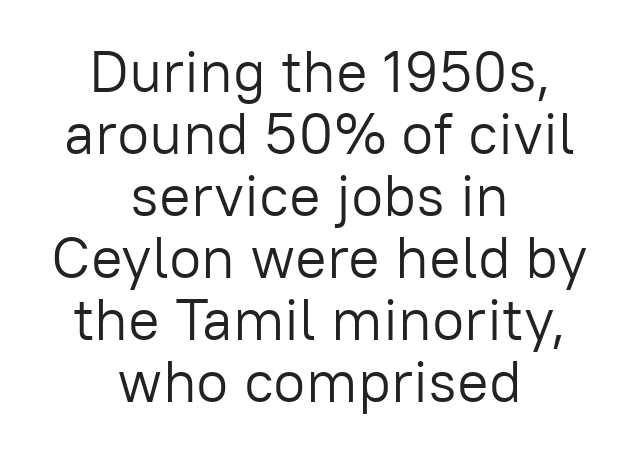
Casual observation: everything's sitting right in the middle. Does the lettering tilt? It doesn't — this is upright. The space beneath each line is pristine and unruled. Regarding leading, the lines here are crowded together. You can tell from the bare stems that sans-serif type was used. You could call the tracking neutral — neither tight nor loose.
